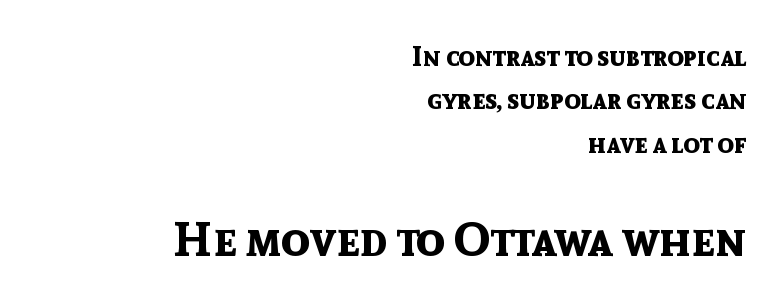
Q: Is the text bold? A: Yes.
Q: Is the text italic (slanted)? A: No, it is upright.
Q: Is the typeface a serif or a sans-serif typeface? A: Sans-serif.
Q: Is the text underlined? A: No.
Q: How is the paragraph aligned? A: Right-aligned.
Q: Is the spacing between letters normal or unusually wide? A: Normal.
Q: Is the spacing between lines tight, normal or loose? A: Normal.
Q: Which block of text is set in a larger size, the first (top) or the second (bottom)? A: The second (bottom) one.
Q: Width (condensed, normal, or wide)? A: Normal.
Q: x-height? A: Medium.
Q: Monospaced? A: No.
